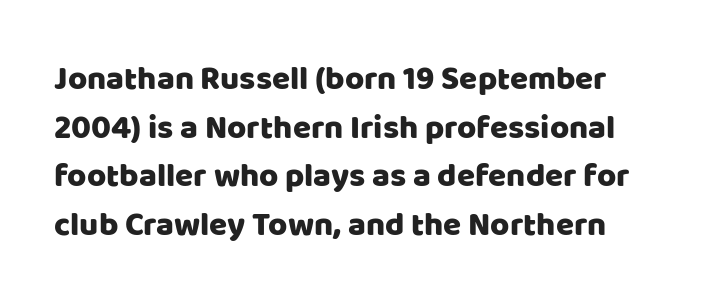
The image shows 33 px sans-serif type, upright; set normal line spacing (1.47x), normal letter spacing, not underlined; low stroke contrast and a large x-height.
